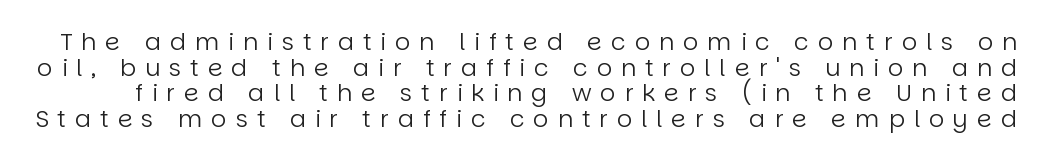
{"italic": "no", "bold": "no", "underline": "no", "line_spacing": "tight", "line_spacing_ratio": 1.07, "letter_spacing": "wide", "letter_spacing_em": 0.37, "glyph_px": 24}
